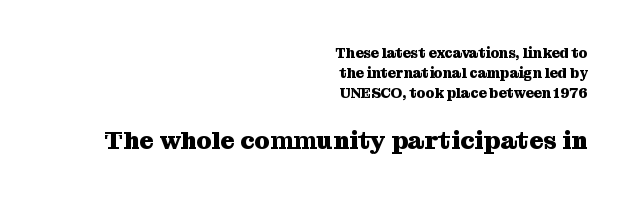
The image shows 25 px bold type, upright; set right-aligned, normal line spacing (1.44x), normal letter spacing, not underlined; the second (bottom) block is 1.79x larger.
